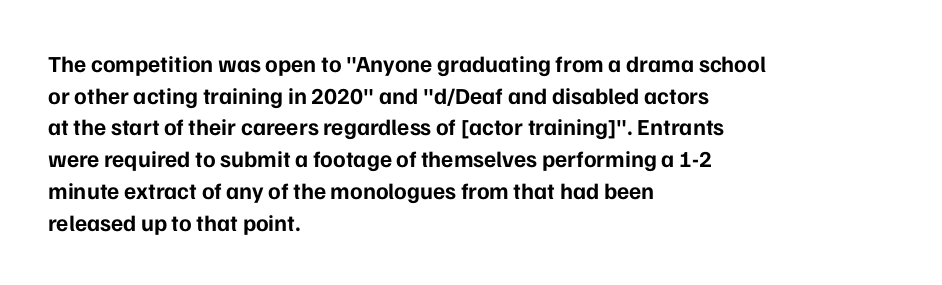
The lines are quadded left. Regular leading. Nothing unusual about the tracking: characters are spaced as the font intends. The font is running at its bold setting. Tall strokes in this sample are plumb rather than angled.
